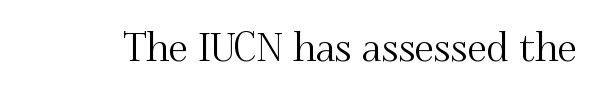
Q: Is the text italic (slanted)? A: No, it is upright.
Q: Is the typeface a serif or a sans-serif typeface? A: Serif.
Q: Is the text underlined? A: No.
Q: Is the spacing between letters normal or unusually wide? A: Normal.
Q: Width (condensed, normal, or wide)? A: Normal.
Q: Stroke contrast? A: Medium.
Q: x-height? A: Small.
Q: Monospaced? A: No.
